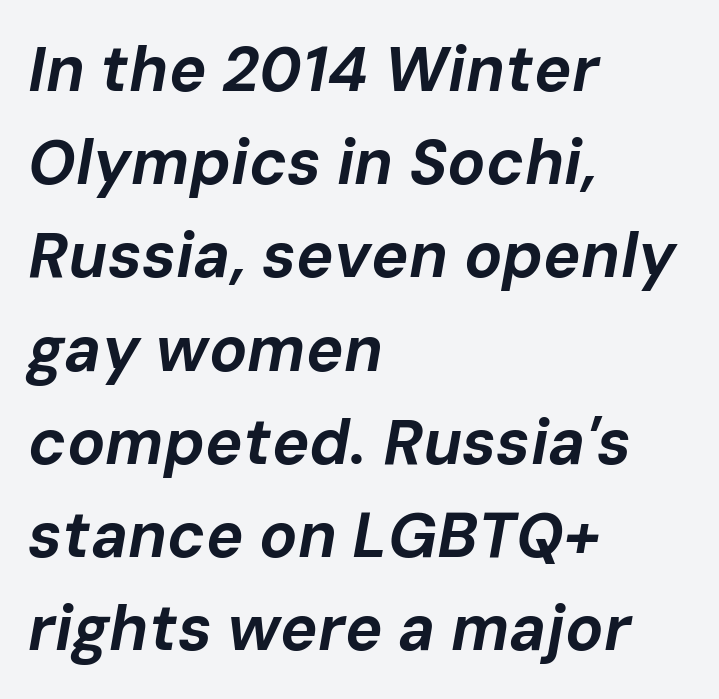
{"italic": "yes", "lean": "right", "slant_degrees": 10, "bold": "yes", "weight": "bold", "width": "normal", "stroke_contrast": "low", "x_height": "medium", "monospaced": "no", "underline": "no", "align": "left", "line_spacing": "normal", "line_spacing_ratio": 1.48, "letter_spacing": "normal", "letter_spacing_em": 0.0, "glyph_px": 63}
